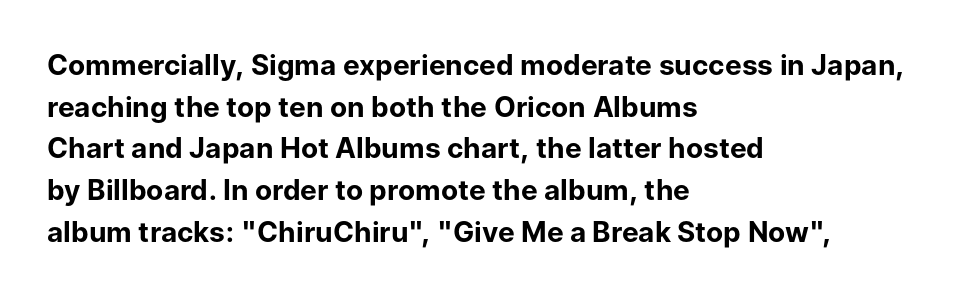
This rendering uses left alignment, leaving the right contour irregular. This is sans-serif lettering, the kind often seen on screens and signage. Do the letters lean? They stand straight. Glyph-to-glyph distance matches everyday printed text. Students, observe: this is what conventionally led text looks like.
